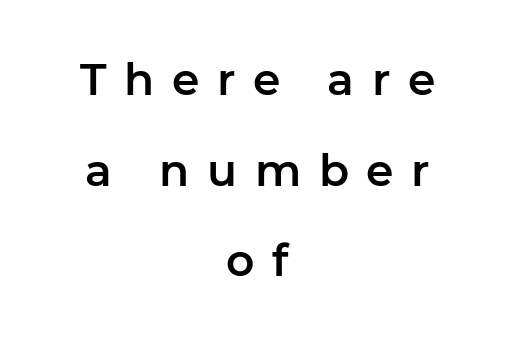
{"serif": "no", "italic": "no", "width": "normal", "stroke_contrast": "low", "x_height": "medium", "monospaced": "no", "underline": "no", "align": "center", "line_spacing": "loose", "line_spacing_ratio": 2.06, "letter_spacing": "wide", "letter_spacing_em": 0.4, "glyph_px": 44}
